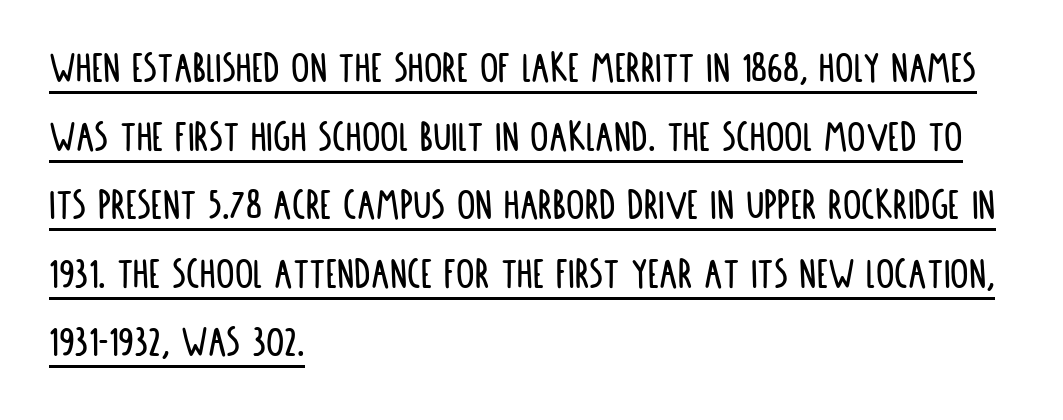
The image shows 46 px condensed sans-serif type, upright; set left-aligned, normal line spacing (1.49x), normal letter spacing, underlined; low stroke contrast and a large x-height.
